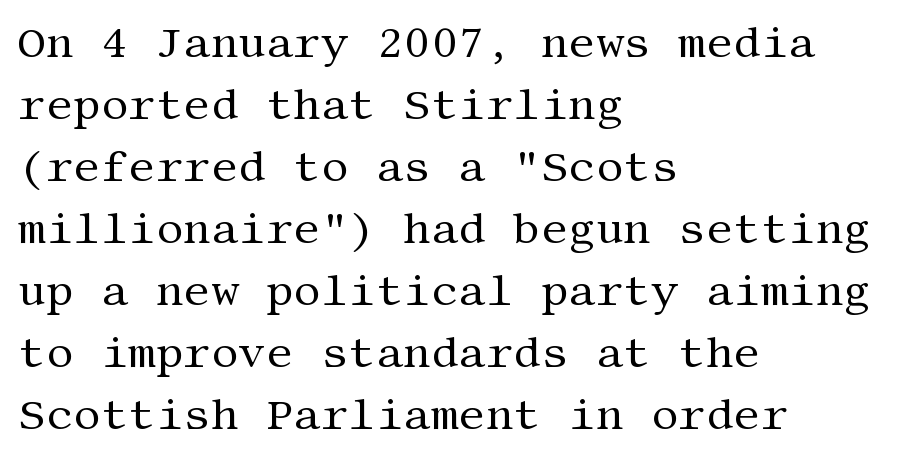
The image shows 43 px regular-weight serif type, upright; set left-aligned, normal line spacing (1.44x), normal letter spacing, not underlined; medium stroke contrast and a large x-height.
